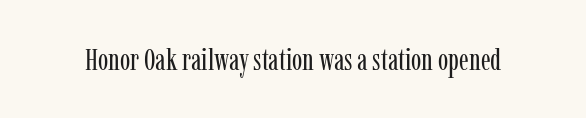
Q: Is the text bold? A: No.
Q: Is the text italic (slanted)? A: No, it is upright.
Q: Is the typeface a serif or a sans-serif typeface? A: Serif.
Q: Is the text underlined? A: No.
Q: Is the spacing between letters normal or unusually wide? A: Normal.
Q: Width (condensed, normal, or wide)? A: Condensed.
Q: Stroke contrast? A: Low.
Q: x-height? A: Medium.
Q: Monospaced? A: No.
